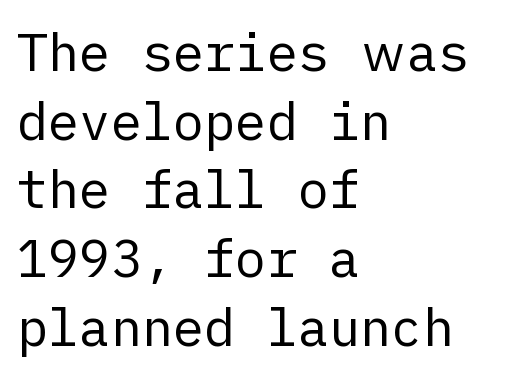
{"serif": "no", "italic": "no", "bold": "no", "weight": "regular", "width": "normal", "stroke_contrast": "low", "x_height": "medium", "underline": "no", "align": "left", "line_spacing": "normal", "line_spacing_ratio": 1.32, "letter_spacing": "normal", "letter_spacing_em": 0.0, "glyph_px": 52}
